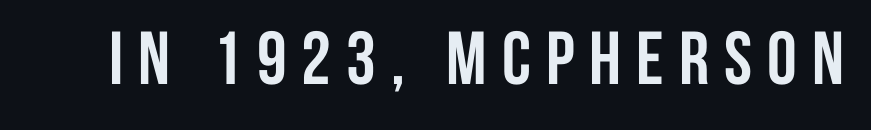
Here the designer chose a conventional face with non-uniform glyph widths. Letterform terminals end flat and unadorned throughout the passage. The font is running at its bold setting. Words float on clear page, feet unadorned.
